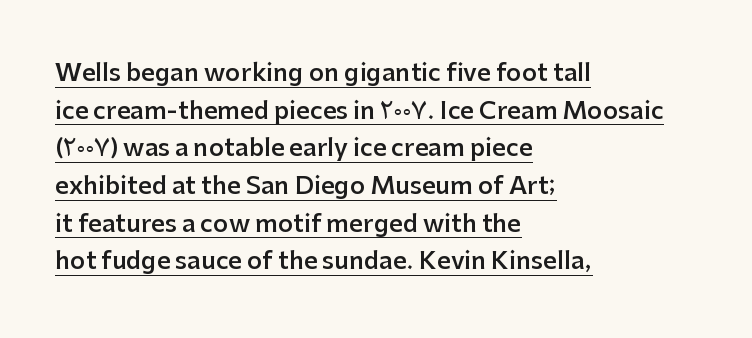
{"italic": "no", "bold": "semi", "underline": "yes", "align": "left", "line_spacing": "normal", "line_spacing_ratio": 1.57, "letter_spacing": "normal", "letter_spacing_em": 0.0, "glyph_px": 24}
